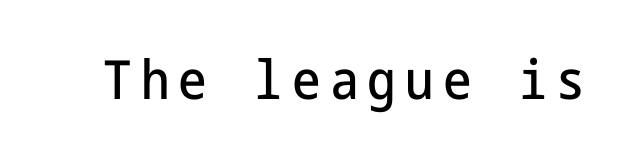
{"serif": "no", "italic": "no", "width": "condensed", "stroke_contrast": "low", "x_height": "medium", "underline": "no", "glyph_px": 54}
